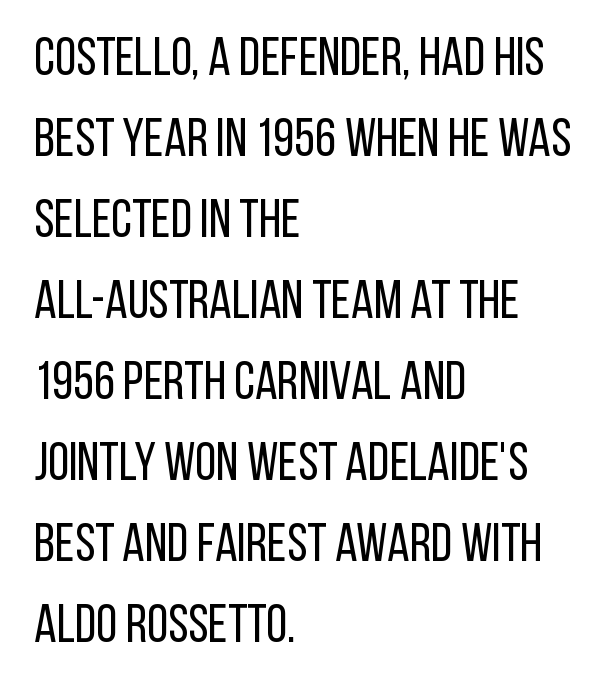
{"serif": "no", "italic": "no", "bold": "no", "weight": "regular", "width": "condensed", "stroke_contrast": "low", "x_height": "large", "monospaced": "no", "underline": "no", "align": "left", "line_spacing": "normal", "line_spacing_ratio": 1.5, "letter_spacing": "normal", "letter_spacing_em": 0.0, "glyph_px": 54}
